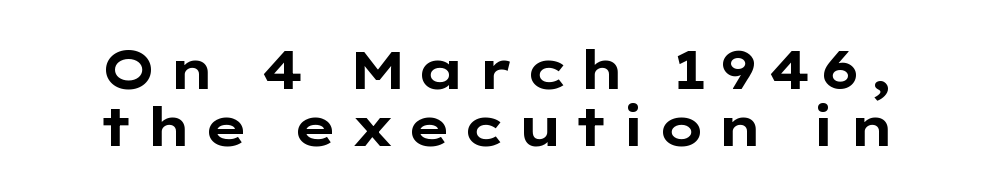
{"serif": "no", "italic": "no", "bold": "yes", "weight": "bold", "width": "wide", "stroke_contrast": "low", "x_height": "medium", "monospaced": "no", "underline": "no", "line_spacing": "tight", "line_spacing_ratio": 1.05, "glyph_px": 54}
